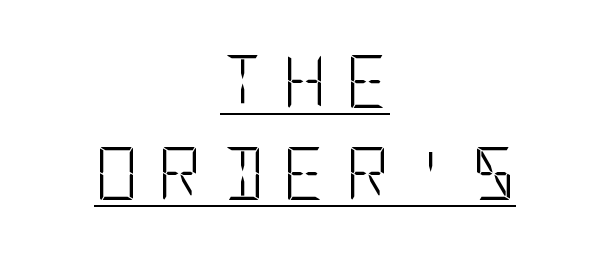
The image shows 53 px light, condensed sans-serif type, upright; set centered, line spacing 1.73x, unusually wide letter spacing (+0.37 em), underlined; low stroke contrast and a large x-height.
